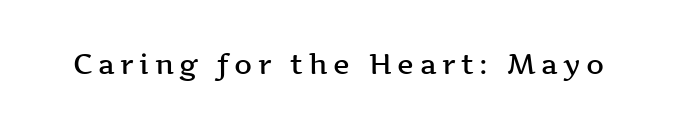
{"serif": "yes", "italic": "no", "bold": "semi", "weight": "semibold", "width": "wide", "stroke_contrast": "medium", "x_height": "medium", "monospaced": "no", "underline": "no", "letter_spacing": "wide", "letter_spacing_em": 0.2, "glyph_px": 28}
